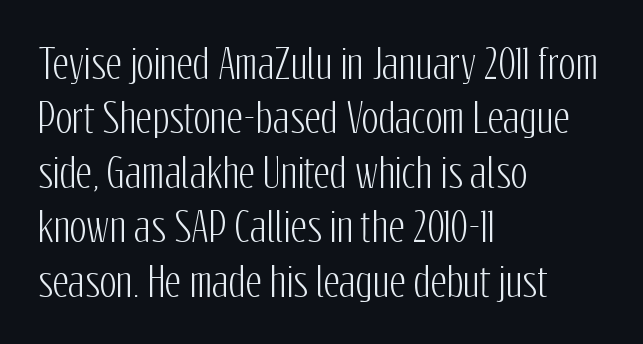
The image shows 40 px condensed sans-serif type, upright; set left-aligned, normal line spacing (1.36x), normal letter spacing, not underlined; low stroke contrast and a medium x-height.
